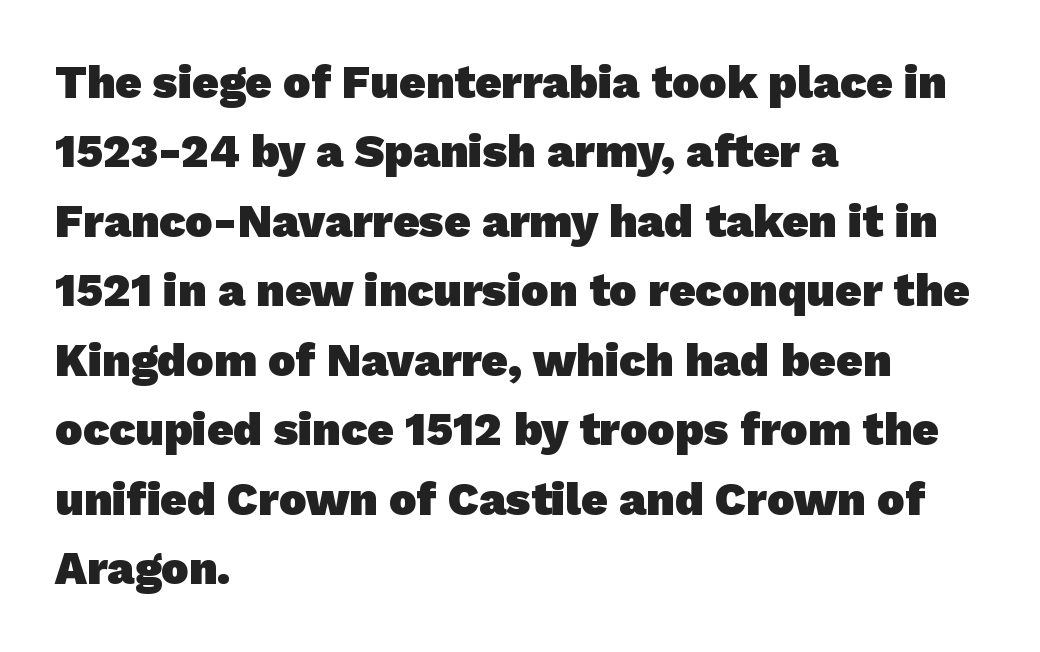
Does the weight exceed regular? Yes, all the way to bold. Proportional: the letters do not fall into vertical columns. A sans-serif font was chosen for this passage. The glyphs are unaccompanied by any horizontal stroke below them. Rows of type keep a routine distance in the vertical direction. The paragraph shown leans on its left margin.
